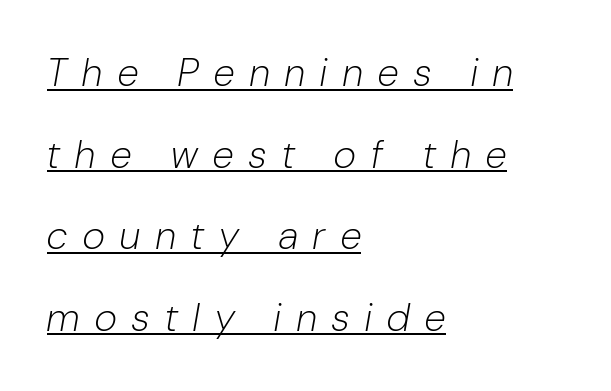
The image shows 39 px light, condensed type, italic (leaning right); set left-aligned, loose line spacing (2.09x), unusually wide letter spacing (+0.41 em), underlined; low stroke contrast and a medium x-height.
